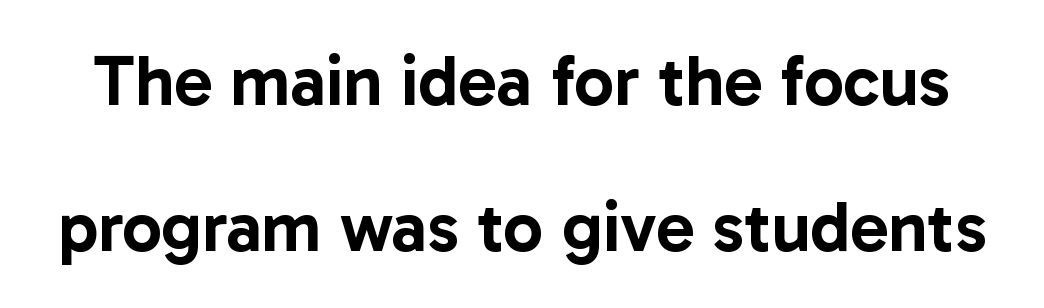
The image shows 71 px sans-serif type, upright; set loose line spacing (2.05x), normal letter spacing, not underlined; low stroke contrast and a medium x-height.
